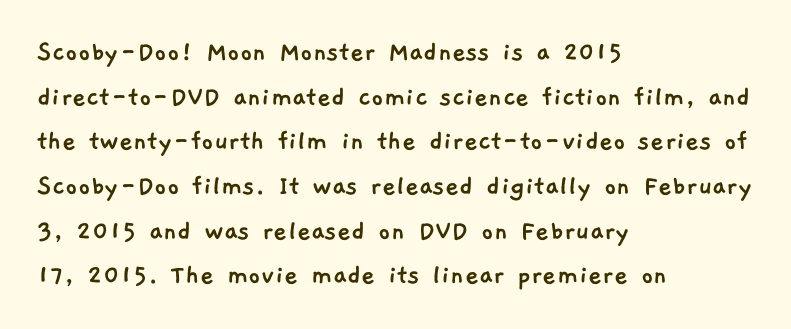
{"serif": "no", "width": "normal", "stroke_contrast": "low", "x_height": "medium", "monospaced": "no", "underline": "no", "align": "left", "line_spacing": "normal", "line_spacing_ratio": 1.49, "letter_spacing": "normal", "letter_spacing_em": 0.0, "glyph_px": 30}
